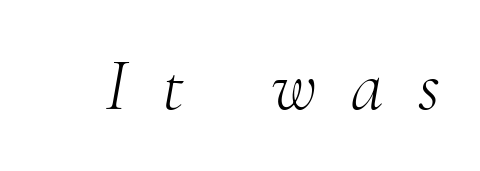
Stroke terminals: seriffed. Compared with ordinary roman type, these characters are visibly tilted. Honestly, the letter spacing is so wide it's the main thing you notice. Is the stroke heavy? The answer is a plain regular-or-lighter.
